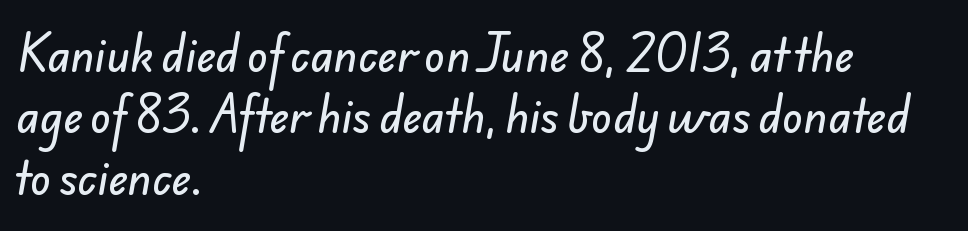
Each row of text sits above clean, open space. A typesetter would call this proportional, since set widths differ per character. Characters follow at the spacing the type designer built in. Reading down the column, the eye jumps a familiar distance to each next line.
